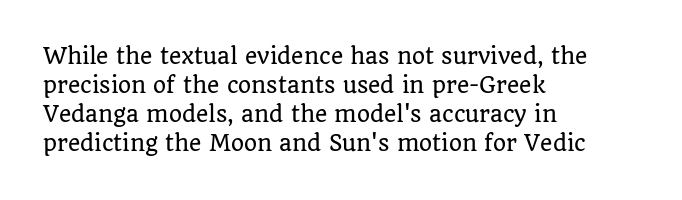
{"italic": "no", "underline": "no", "align": "left", "line_spacing": "normal", "line_spacing_ratio": 1.38, "letter_spacing": "normal", "letter_spacing_em": 0.0, "glyph_px": 21}
